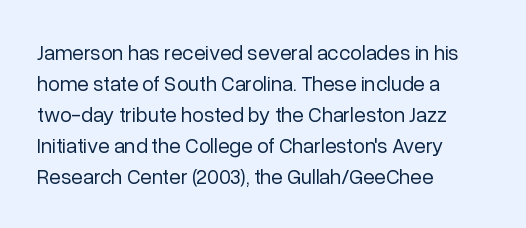
The image shows 21 px text type, upright; set left-aligned, normal line spacing (1.48x), normal letter spacing, not underlined.
